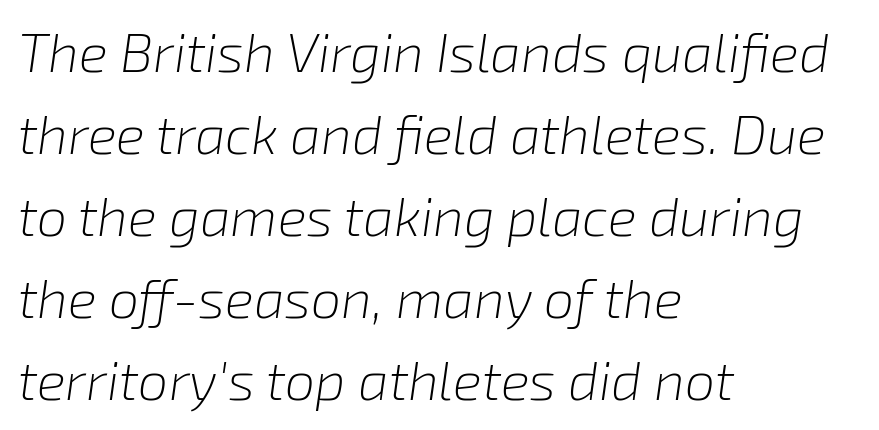
The image shows 54 px light type, italic (leaning right); set left-aligned, normal line spacing (1.52x), normal letter spacing, not underlined; low stroke contrast and a medium x-height.
